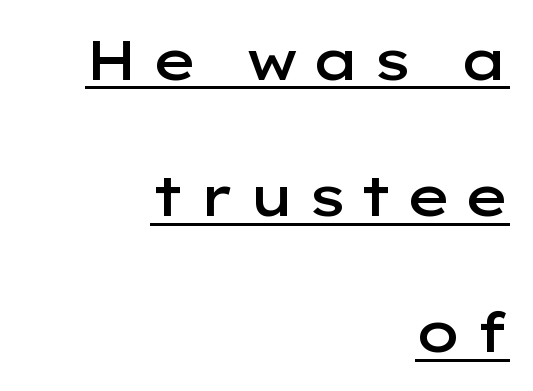
{"serif": "no", "italic": "no", "bold": "semi", "weight": "semibold", "width": "wide", "stroke_contrast": "low", "x_height": "medium", "monospaced": "no", "underline": "yes", "align": "right", "line_spacing": "loose", "line_spacing_ratio": 2.43, "letter_spacing": "wide", "letter_spacing_em": 0.22, "glyph_px": 56}
